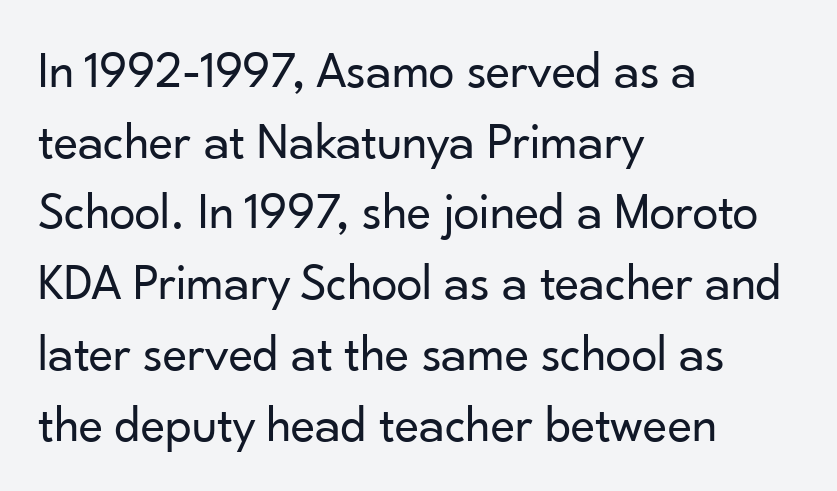
Q: Is the text bold? A: No.
Q: Is the text italic (slanted)? A: No, it is upright.
Q: Is the typeface a serif or a sans-serif typeface? A: Sans-serif.
Q: Is the text underlined? A: No.
Q: How is the paragraph aligned? A: Left-aligned.
Q: Is the spacing between letters normal or unusually wide? A: Normal.
Q: Is the spacing between lines tight, normal or loose? A: Normal.
Q: Width (condensed, normal, or wide)? A: Normal.
Q: Stroke contrast? A: Low.
Q: x-height? A: Small.
Q: Monospaced? A: No.
